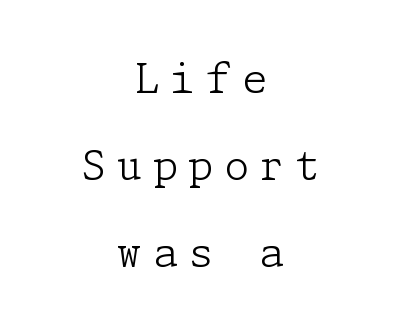
The image shows 40 px light serif type, upright; set centered, loose line spacing (2.18x), unusually wide letter spacing (+0.27 em), not underlined; low stroke contrast and a medium x-height.
